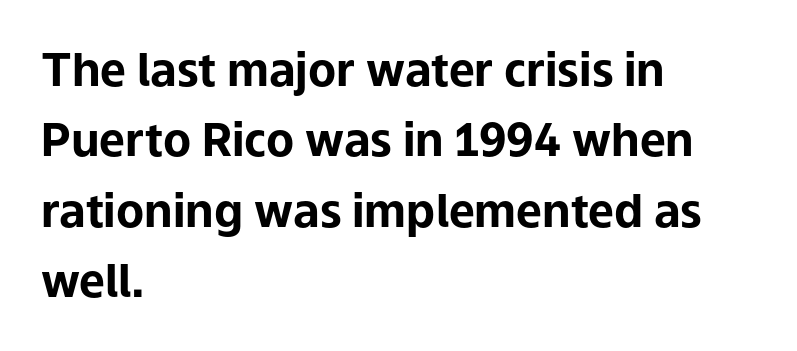
The image shows 46 px bold sans-serif type, upright; set left-aligned, normal line spacing (1.53x), normal letter spacing, not underlined; low stroke contrast and a medium x-height.
